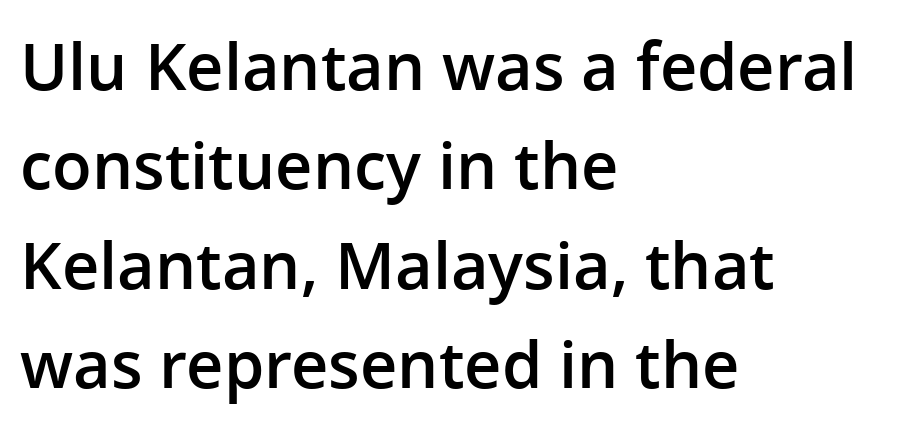
The passage shown has conventional tracking throughout. Do the characters align in a grid? No, the font is proportional. The text was rendered using a sans face with plain stroke endings. In terms of weight, the rendering is demibold, just under bold.
